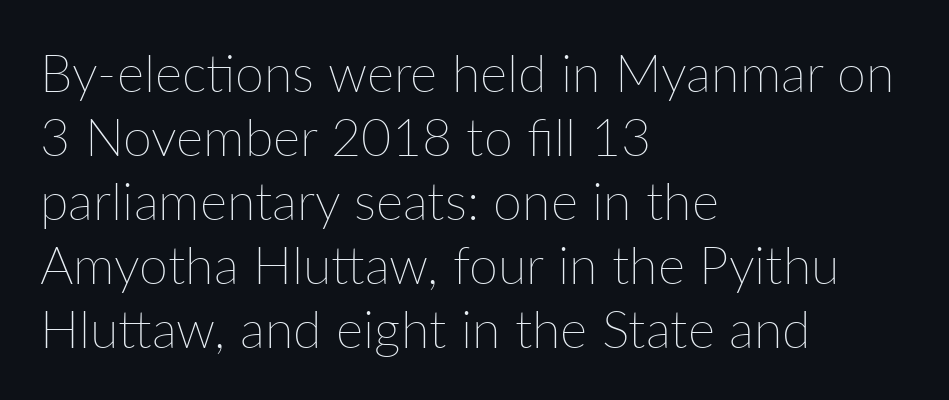
{"italic": "no", "bold": "no", "weight": "thin", "width": "normal", "stroke_contrast": "low", "x_height": "medium", "monospaced": "no", "underline": "no", "align": "left", "line_spacing_ratio": 1.23, "letter_spacing": "normal", "letter_spacing_em": 0.0, "glyph_px": 52}
